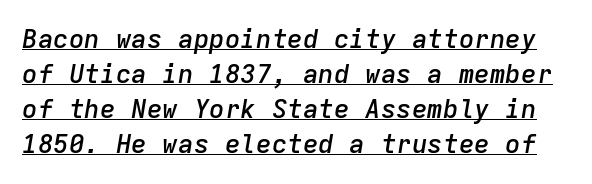
Q: Is the text bold? A: Semi-bold.
Q: Is the text italic (slanted)? A: Yes, it leans right by about 9 degrees.
Q: Is the text underlined? A: Yes.
Q: Is the spacing between letters normal or unusually wide? A: Normal.
Q: Is the spacing between lines tight, normal or loose? A: Normal.
